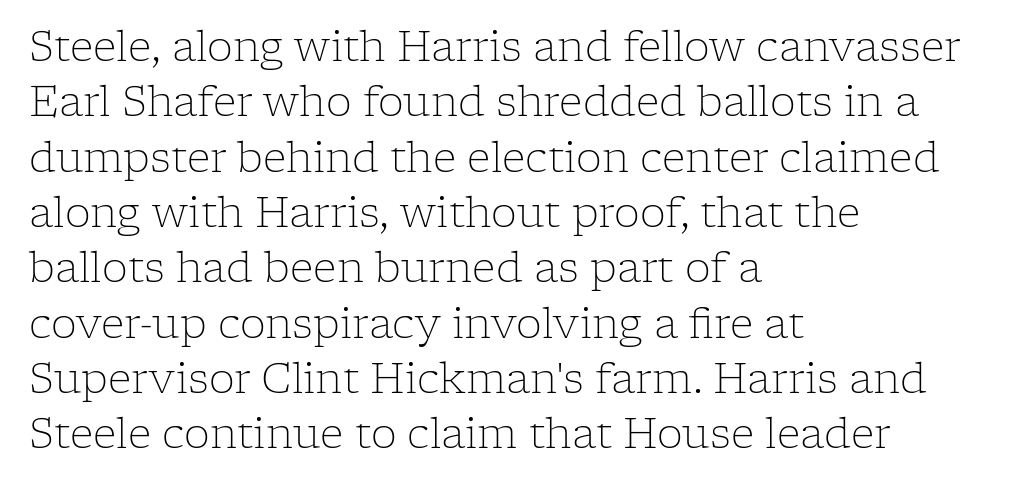
The image shows 41 px light serif type, upright; set left-aligned, normal line spacing (1.35x), normal letter spacing, not underlined; low stroke contrast and a medium x-height.
